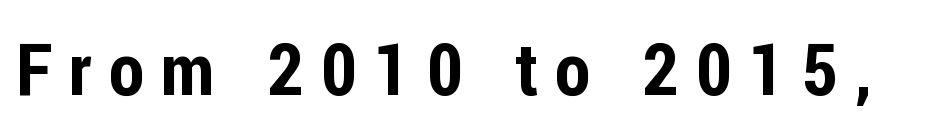
Q: Is the text italic (slanted)? A: No, it is upright.
Q: Is the typeface a serif or a sans-serif typeface? A: Sans-serif.
Q: Is the text underlined? A: No.
Q: Is the spacing between letters normal or unusually wide? A: Unusually wide.
Q: Width (condensed, normal, or wide)? A: Condensed.
Q: Stroke contrast? A: Low.
Q: x-height? A: Medium.
Q: Monospaced? A: No.
